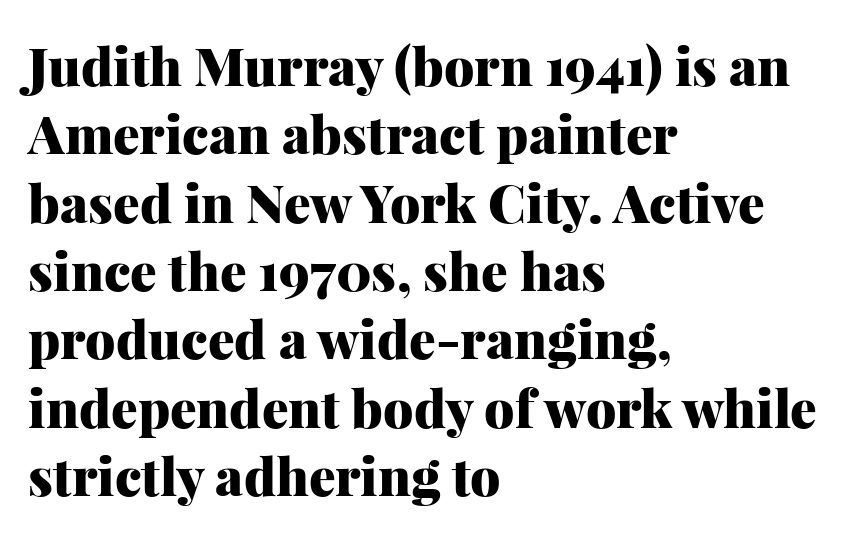
{"serif": "yes", "italic": "no", "bold": "yes", "weight": "heavy", "width": "normal", "stroke_contrast": "medium", "x_height": "medium", "monospaced": "no", "underline": "no", "align": "left", "line_spacing": "normal", "line_spacing_ratio": 1.29, "letter_spacing": "normal", "letter_spacing_em": 0.0, "glyph_px": 53}
